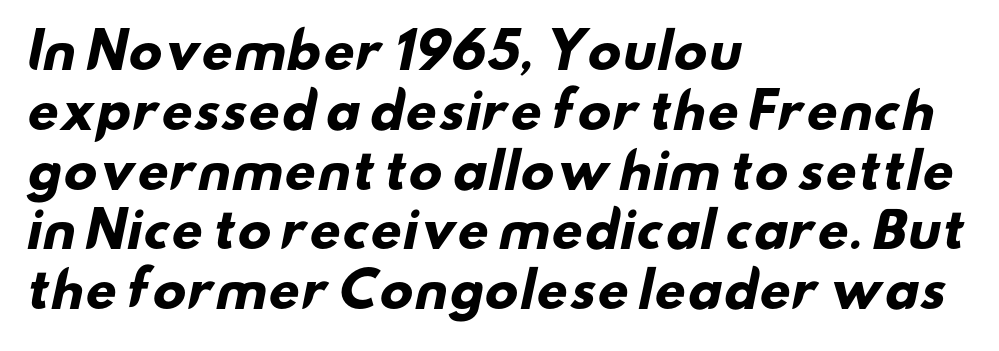
Observe the ordinary spacing: letters are neighbours, not strangers. Line beginnings align vertically; line endings do not. Unmarked baselines from the first word to the last. The face used here is proportionally spaced, like ordinary book or web type. Serif or sans? Sans — the stroke terminals are bare. In terms of weight, the rendering is a true, heavy bold.
